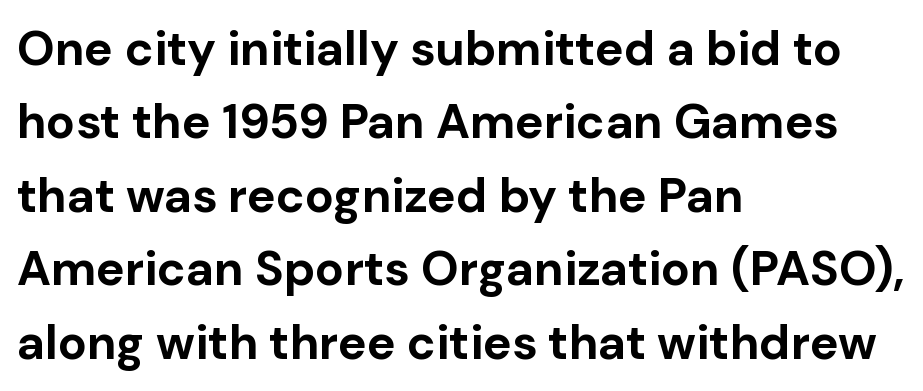
{"serif": "no", "italic": "no", "bold": "yes", "weight": "bold", "width": "normal", "stroke_contrast": "low", "x_height": "medium", "monospaced": "no", "underline": "no", "align": "left", "line_spacing": "normal", "line_spacing_ratio": 1.53, "letter_spacing": "normal", "letter_spacing_em": 0.0, "glyph_px": 48}
